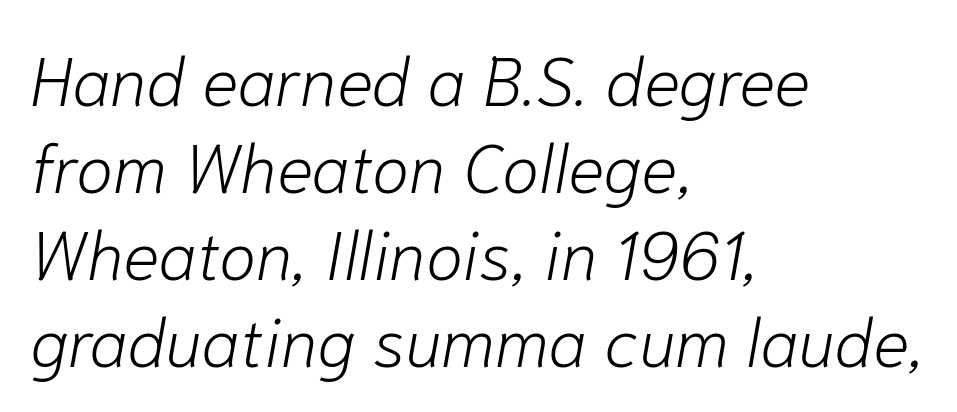
Q: Is the text bold? A: No.
Q: Is the text italic (slanted)? A: Yes, it leans right by about 10 degrees.
Q: Is the text underlined? A: No.
Q: How is the paragraph aligned? A: Left-aligned.
Q: Is the spacing between letters normal or unusually wide? A: Normal.
Q: Is the spacing between lines tight, normal or loose? A: Normal.
Q: Width (condensed, normal, or wide)? A: Normal.
Q: Stroke contrast? A: Low.
Q: x-height? A: Medium.
Q: Monospaced? A: No.
